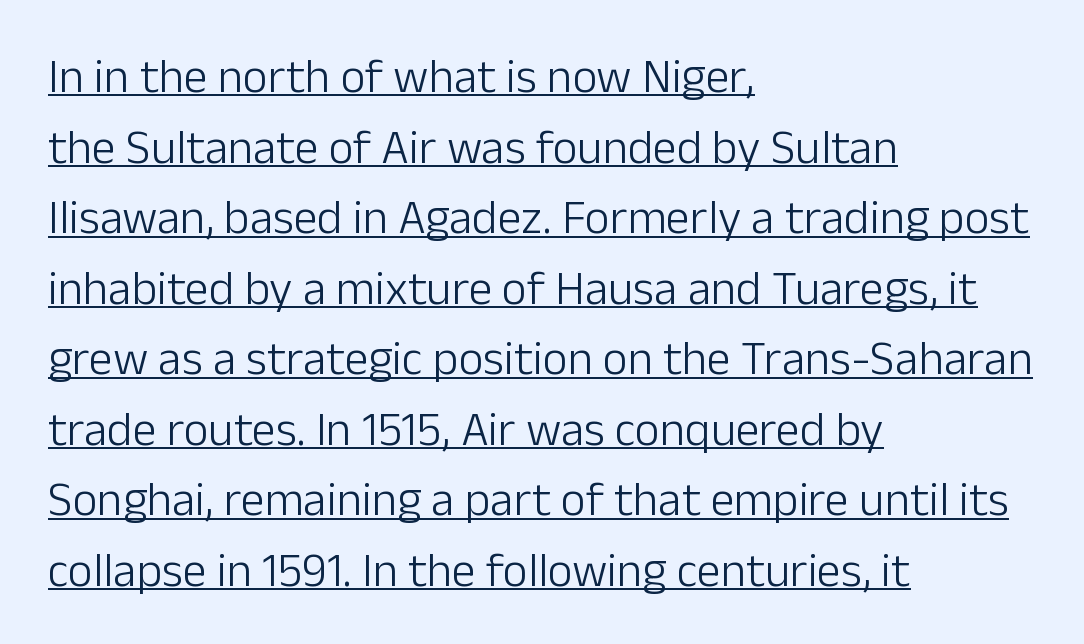
The image shows 48 px light sans-serif type, upright; set left-aligned, normal line spacing (1.47x), normal letter spacing, underlined; low stroke contrast and a medium x-height.
